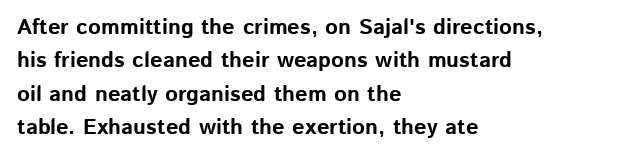
{"italic": "no", "bold": "yes", "underline": "no", "align": "left", "line_spacing": "normal", "line_spacing_ratio": 1.52, "letter_spacing": "normal", "letter_spacing_em": 0.0, "glyph_px": 22}
